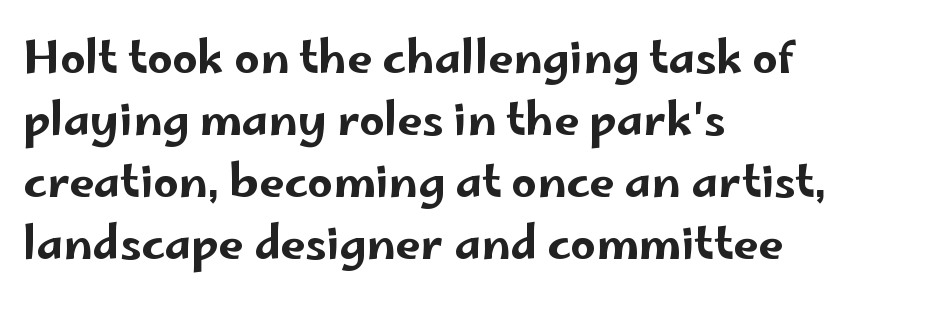
{"serif": "no", "italic": "no", "width": "wide", "stroke_contrast": "low", "x_height": "small", "monospaced": "no", "underline": "no", "align": "left", "line_spacing": "normal", "line_spacing_ratio": 1.38, "letter_spacing": "normal", "letter_spacing_em": 0.0, "glyph_px": 45}
